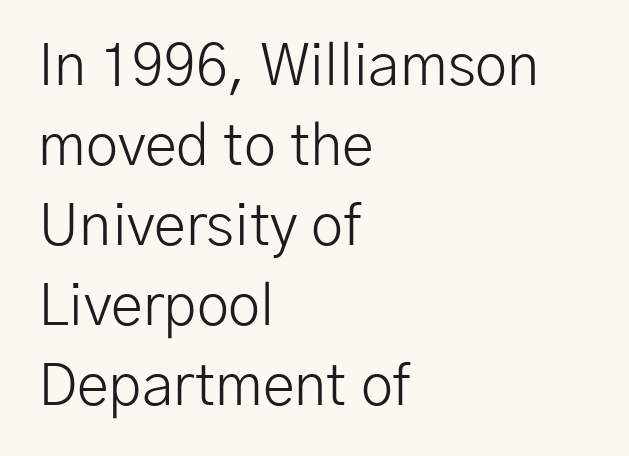
Q: Is the text bold? A: No.
Q: Is the text italic (slanted)? A: No, it is upright.
Q: Is the typeface a serif or a sans-serif typeface? A: Sans-serif.
Q: Is the text underlined? A: No.
Q: How is the paragraph aligned? A: Left-aligned.
Q: Is the spacing between letters normal or unusually wide? A: Normal.
Q: Is the spacing between lines tight, normal or loose? A: Normal.
Q: Width (condensed, normal, or wide)? A: Normal.
Q: Stroke contrast? A: Low.
Q: x-height? A: Medium.
Q: Monospaced? A: No.
